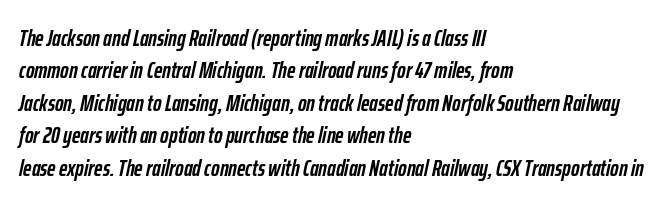
{"italic": "yes", "lean": "right", "slant_degrees": 12, "bold": "yes", "underline": "no", "align": "left", "line_spacing": "normal", "line_spacing_ratio": 1.41, "letter_spacing": "normal", "letter_spacing_em": 0.0, "glyph_px": 23}
